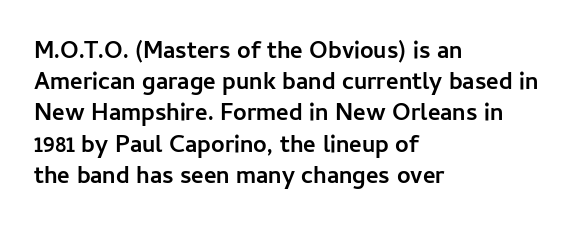
Every letter is thick-stroked: bold, no question. Line starts are locked; line ends wander. What's the leading like? Ordinary, nothing unusual. Glance below the letters and you will spot only blank space.
